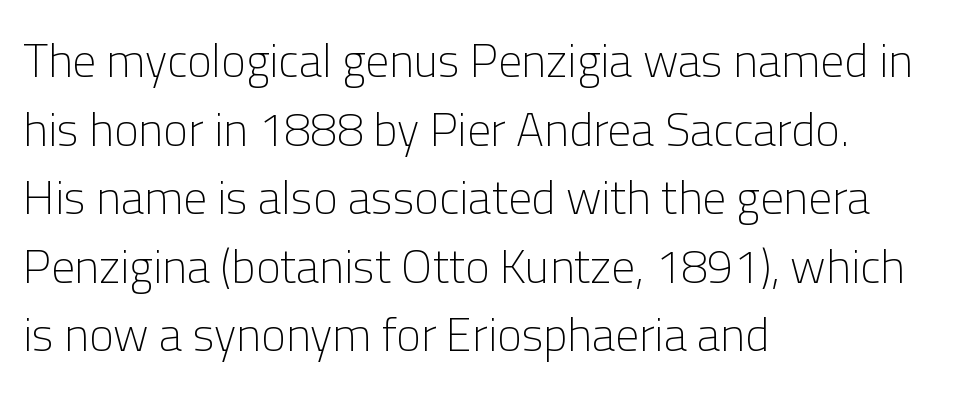
Between one letter and the next there's only the usual sliver of space. If you drew a line through each stem, it would be perfectly vertical. You could not count columns in this text — the font is proportionally spaced. Quick note: underline off.
